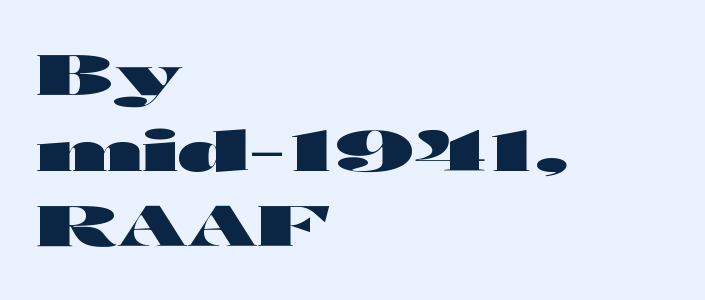
The passage is arranged the way most books set body copy — flush left. Think of a printed novel: that variable character pitch is what you see here. The string is rendered with underlining switched off. Each letter's strokes conclude bluntly, with no projecting serifs.
